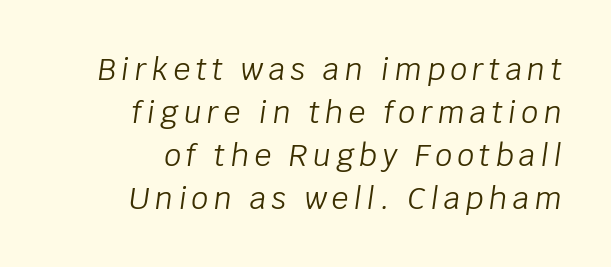
{"italic": "yes", "lean": "right", "slant_degrees": 8, "bold": "no", "weight": "light", "width": "normal", "stroke_contrast": "low", "x_height": "large", "monospaced": "no", "underline": "no", "align": "right", "line_spacing": "normal", "line_spacing_ratio": 1.43, "glyph_px": 30}
